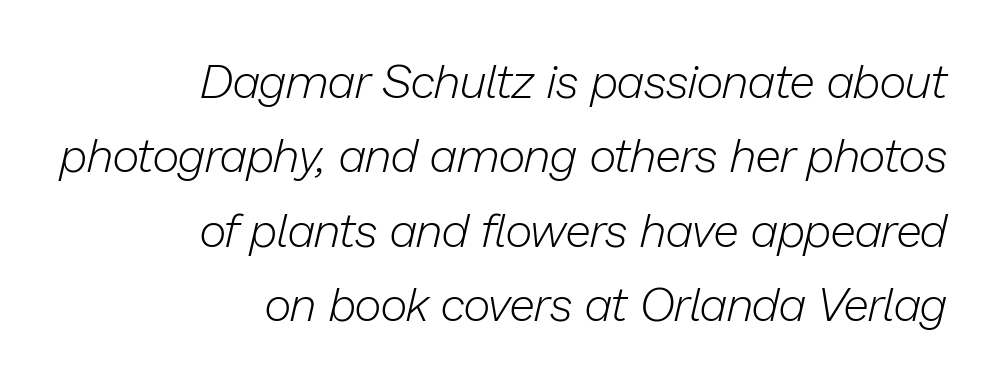
Q: Is the text bold? A: No.
Q: Is the text italic (slanted)? A: Yes, it leans right by about 13 degrees.
Q: Is the text underlined? A: No.
Q: How is the paragraph aligned? A: Right-aligned.
Q: Is the spacing between letters normal or unusually wide? A: Normal.
Q: Is the spacing between lines tight, normal or loose? A: Normal.
Q: Width (condensed, normal, or wide)? A: Normal.
Q: Stroke contrast? A: Low.
Q: x-height? A: Medium.
Q: Monospaced? A: No.
